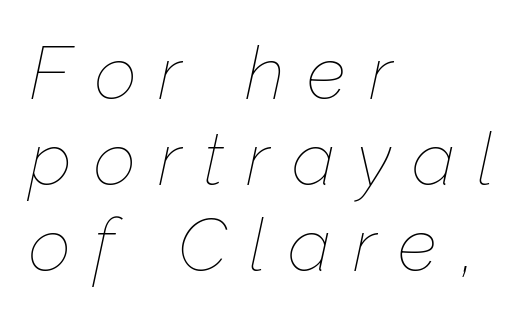
{"italic": "yes", "lean": "right", "slant_degrees": 12, "bold": "no", "weight": "thin", "width": "normal", "stroke_contrast": "low", "x_height": "medium", "monospaced": "no", "underline": "no", "align": "left", "line_spacing_ratio": 1.16, "letter_spacing": "wide", "letter_spacing_em": 0.3, "glyph_px": 74}
